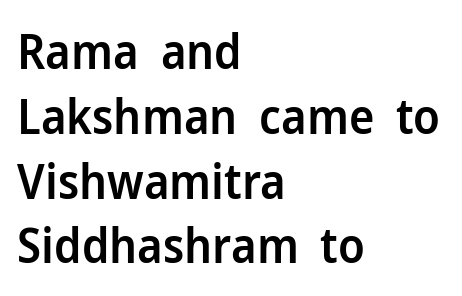
{"serif": "no", "italic": "no", "bold": "semi", "weight": "semibold", "width": "normal", "stroke_contrast": "low", "x_height": "medium", "monospaced": "no", "underline": "no", "align": "left", "line_spacing": "normal", "line_spacing_ratio": 1.35, "letter_spacing": "normal", "letter_spacing_em": 0.0, "glyph_px": 48}
